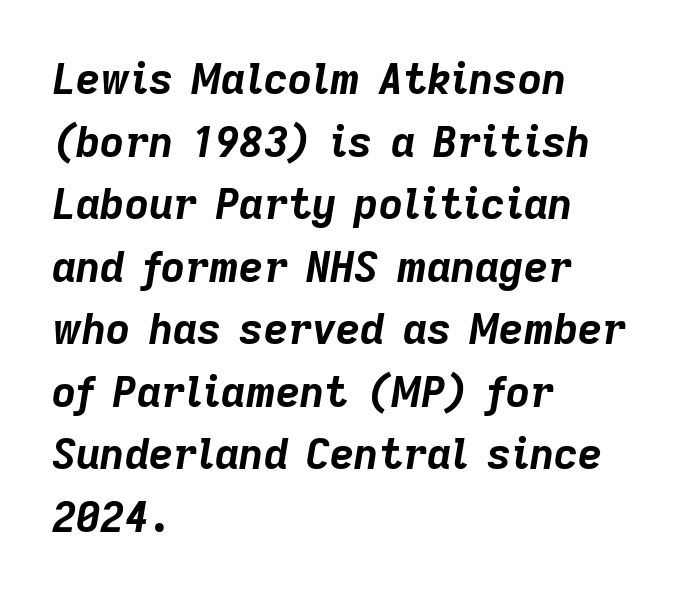
The image shows 42 px bold type, italic (leaning right); set left-aligned, normal line spacing (1.49x), normal letter spacing, not underlined; low stroke contrast and a medium x-height.
